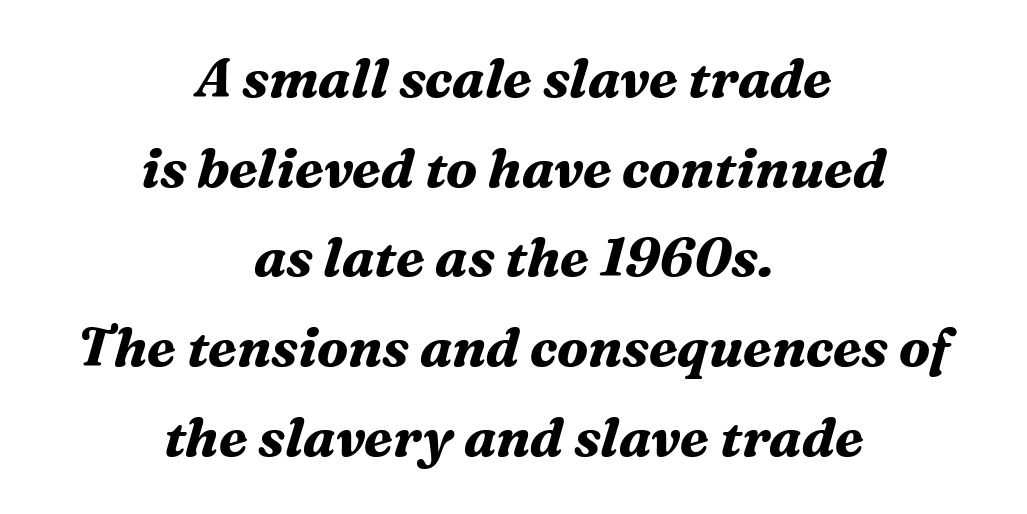
The image shows 54 px bold serif type, italic (leaning right); set centered, normal line spacing (1.66x), normal letter spacing, not underlined; medium stroke contrast and a medium x-height.
